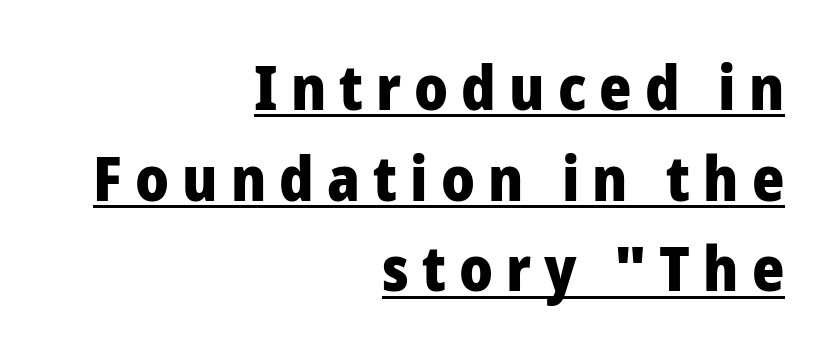
One-word summary of the alignment: right. This is roman type, the default non-slanted kind. This is sans-serif lettering, the kind often seen on screens and signage. On the weight axis this lands at bold, roughly 700.
